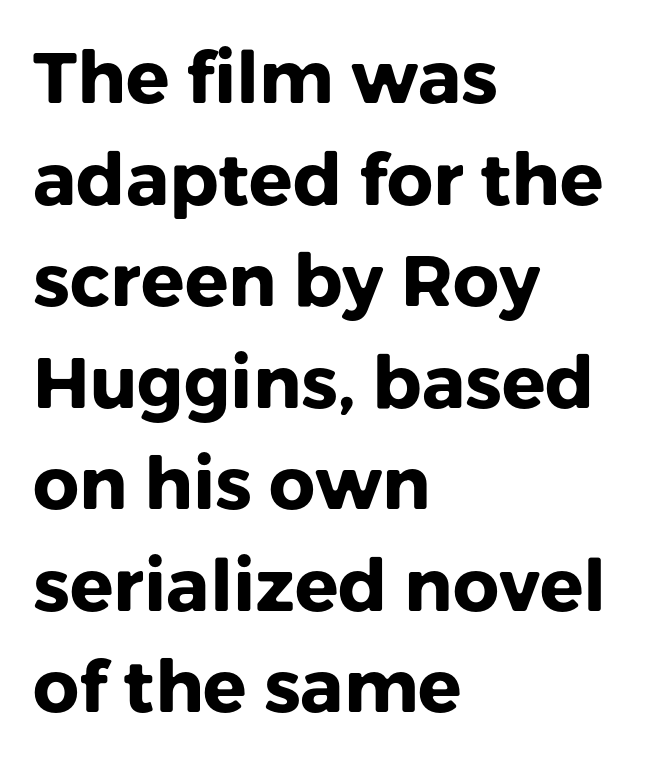
{"serif": "no", "italic": "no", "bold": "yes", "weight": "heavy", "width": "normal", "stroke_contrast": "low", "x_height": "medium", "monospaced": "no", "underline": "no", "align": "left", "line_spacing": "normal", "line_spacing_ratio": 1.41, "letter_spacing": "normal", "letter_spacing_em": 0.0, "glyph_px": 72}
